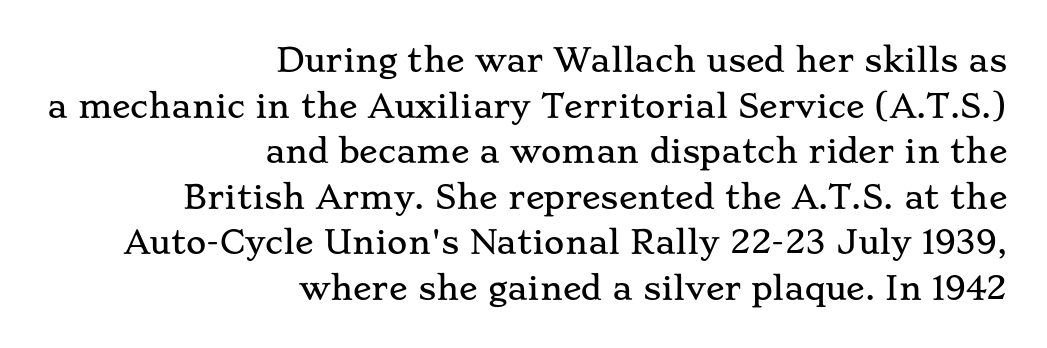
Where is the straight margin? On the right. What kind of face is this? One with serifs. Tracking value appears to be zero — textbook default spacing. The lettering holds an erect, upright posture throughout.
